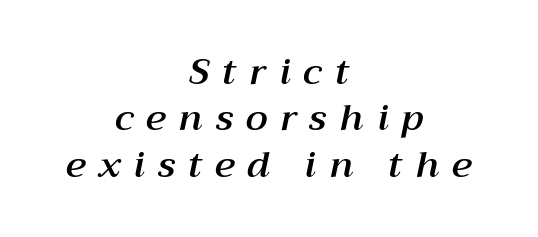
The image shows 36 px text type, italic (leaning right); set centered, normal line spacing (1.29x), unusually wide letter spacing (+0.36 em), not underlined; medium stroke contrast and a medium x-height.
